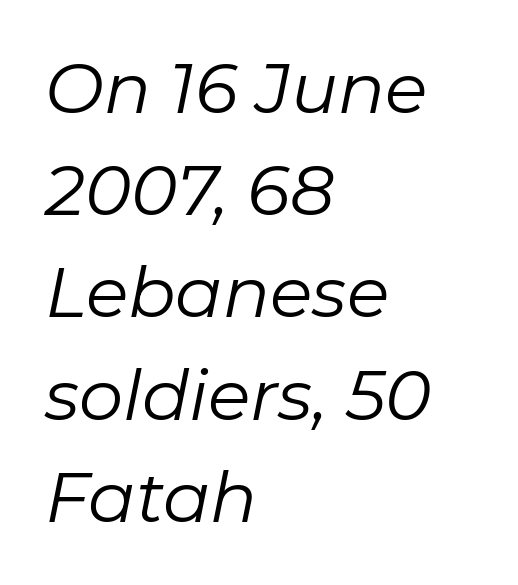
Q: Is the text bold? A: No.
Q: Is the text italic (slanted)? A: Yes, it leans right by about 11 degrees.
Q: Is the text underlined? A: No.
Q: How is the paragraph aligned? A: Left-aligned.
Q: Is the spacing between letters normal or unusually wide? A: Normal.
Q: Is the spacing between lines tight, normal or loose? A: Normal.
Q: Width (condensed, normal, or wide)? A: Normal.
Q: Stroke contrast? A: Low.
Q: x-height? A: Medium.
Q: Monospaced? A: No.
